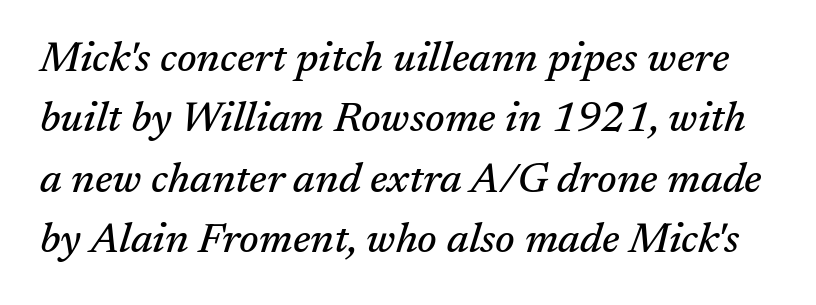
{"serif": "yes", "italic": "yes", "lean": "right", "slant_degrees": 17, "width": "normal", "stroke_contrast": "medium", "x_height": "medium", "monospaced": "no", "underline": "no", "line_spacing": "normal", "line_spacing_ratio": 1.44, "letter_spacing": "normal", "letter_spacing_em": 0.0, "glyph_px": 42}
